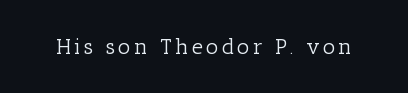
The image shows 22 px text type, upright; set not underlined.
